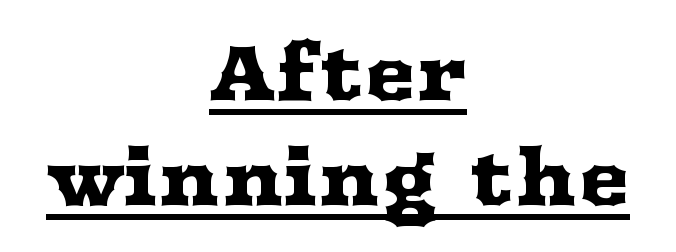
Is the letter spacing exaggerated? No — it looks like the ordinary default. The lettering stays uniformly vertical, giving the passage a roman look. The characters display serif detailing at their extremities. The glyphs are accompanied by a horizontal stroke just below them. Character widths vary here, with narrow letters taking less room than wide ones.
